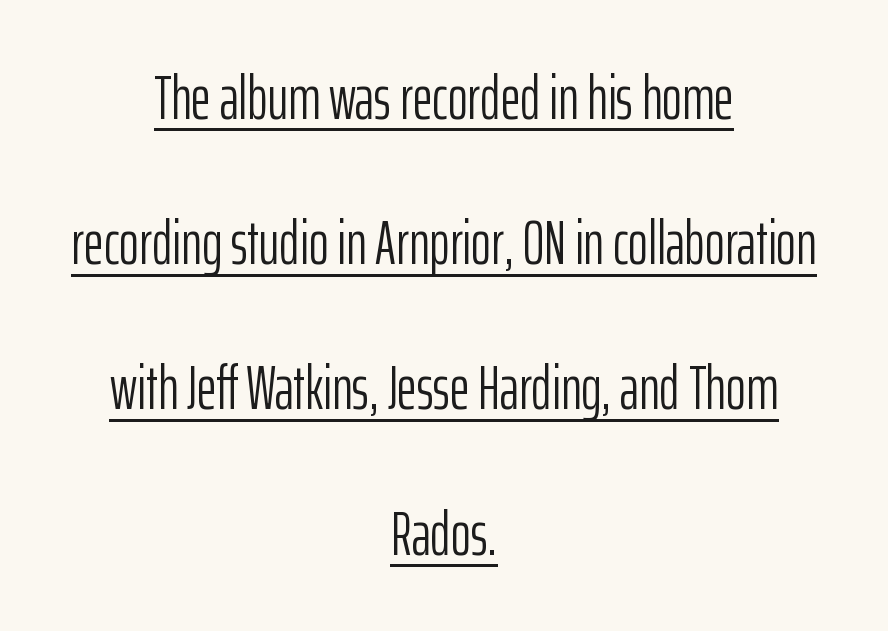
Airy leading. The text block is weighted toward neither margin, spreading evenly from the middle. Standard letterfit; no display-style spreading of the glyphs. Stems here are at most as thick as an everyday book face.
